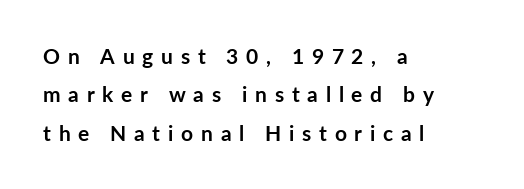
{"italic": "no", "bold": "yes", "underline": "no", "align": "left", "line_spacing_ratio": 1.83, "letter_spacing": "wide", "letter_spacing_em": 0.37, "glyph_px": 21}
